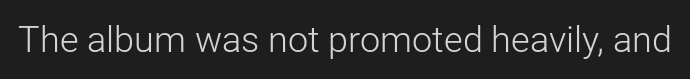
{"serif": "no", "italic": "no", "bold": "no", "weight": "light", "width": "normal", "stroke_contrast": "low", "x_height": "medium", "monospaced": "no", "underline": "no", "letter_spacing": "normal", "letter_spacing_em": 0.0, "glyph_px": 36}
